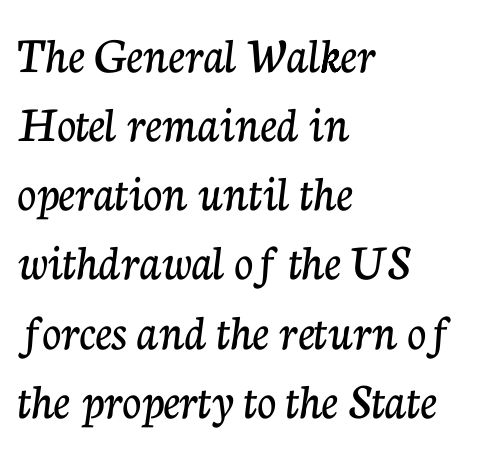
{"serif": "yes", "width": "normal", "stroke_contrast": "low", "x_height": "medium", "monospaced": "no", "underline": "no", "align": "left", "line_spacing": "normal", "line_spacing_ratio": 1.33, "letter_spacing": "normal", "letter_spacing_em": 0.0, "glyph_px": 52}
